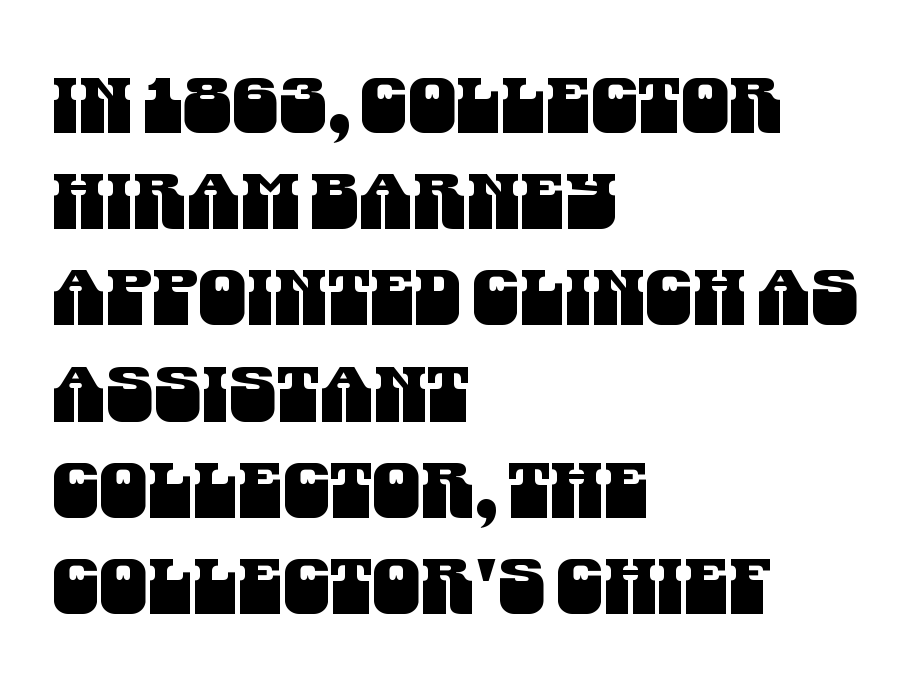
I'd call this a sans setting — the letters go barefoot. The baseline area is clear. Reading down the column, the eye jumps a familiar distance to each next line. Layout note: lines flush left.
